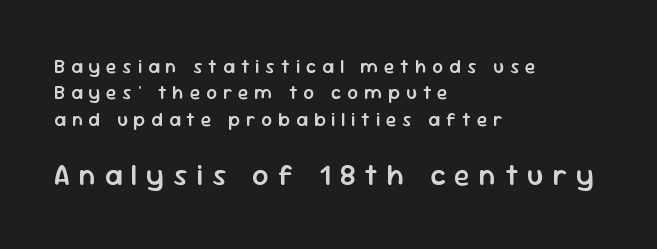
Q: Is the text bold? A: Semi-bold.
Q: Is the text italic (slanted)? A: No, it is upright.
Q: Is the typeface a serif or a sans-serif typeface? A: Sans-serif.
Q: Is the text underlined? A: No.
Q: How is the paragraph aligned? A: Left-aligned.
Q: Is the spacing between letters normal or unusually wide? A: Unusually wide.
Q: Is the spacing between lines tight, normal or loose? A: Normal.
Q: Which block of text is set in a larger size, the first (top) or the second (bottom)? A: The second (bottom) one.
Q: Width (condensed, normal, or wide)? A: Normal.
Q: Stroke contrast? A: Low.
Q: x-height? A: Medium.
Q: Monospaced? A: No.
